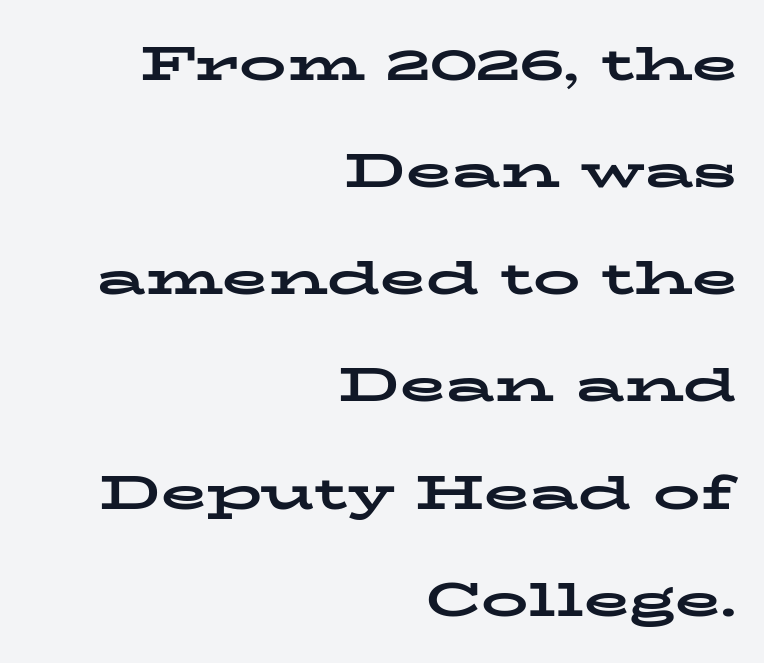
The image shows 47 px bold, wide serif type, upright; set right-aligned, loose line spacing (2.28x), normal letter spacing, not underlined; low stroke contrast and a medium x-height.
